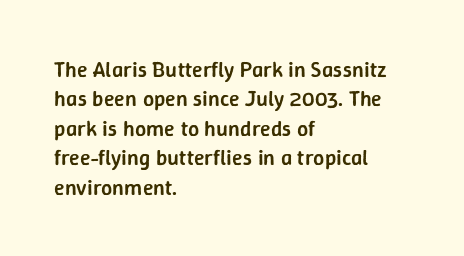
{"italic": "no", "bold": "semi", "underline": "no", "align": "left", "line_spacing": "normal", "line_spacing_ratio": 1.34, "letter_spacing": "normal", "letter_spacing_em": 0.0, "glyph_px": 22}
